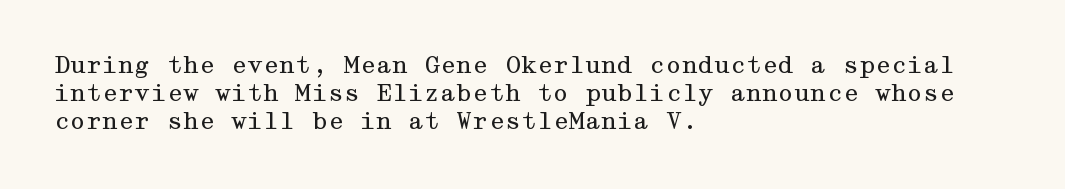
{"italic": "no", "bold": "no", "underline": "no", "align": "left", "line_spacing_ratio": 1.22, "letter_spacing": "normal", "letter_spacing_em": 0.0, "glyph_px": 23}
